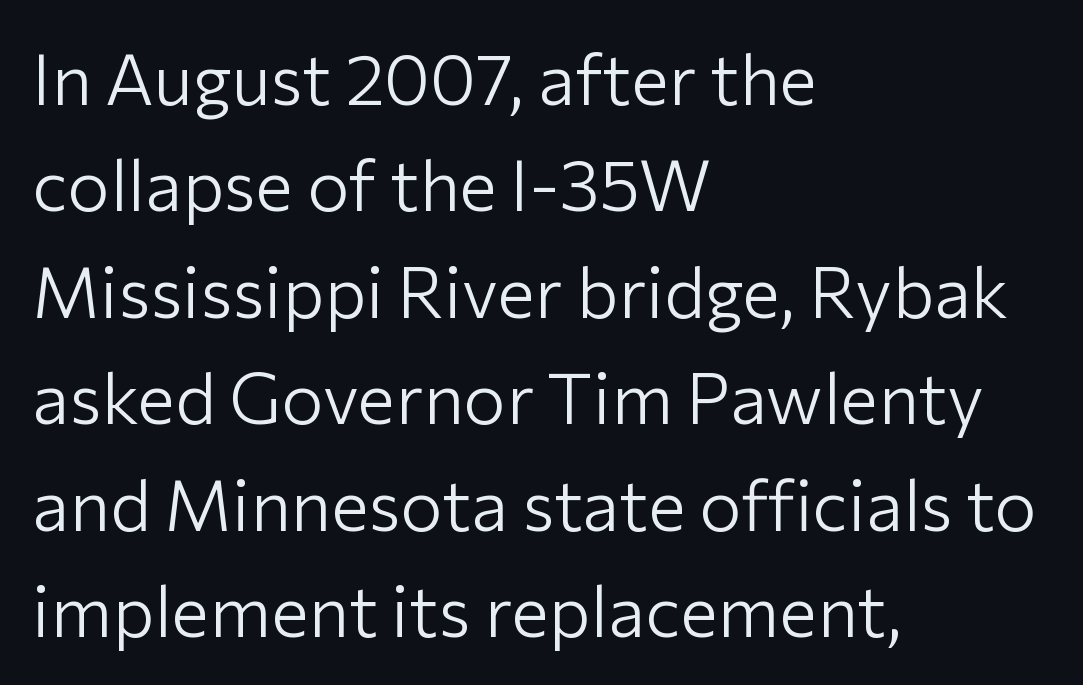
Q: Is the text bold? A: No.
Q: Is the text italic (slanted)? A: No, it is upright.
Q: Is the typeface a serif or a sans-serif typeface? A: Sans-serif.
Q: Is the text underlined? A: No.
Q: How is the paragraph aligned? A: Left-aligned.
Q: Is the spacing between letters normal or unusually wide? A: Normal.
Q: Is the spacing between lines tight, normal or loose? A: Normal.
Q: Width (condensed, normal, or wide)? A: Normal.
Q: Stroke contrast? A: Low.
Q: x-height? A: Medium.
Q: Monospaced? A: No.
